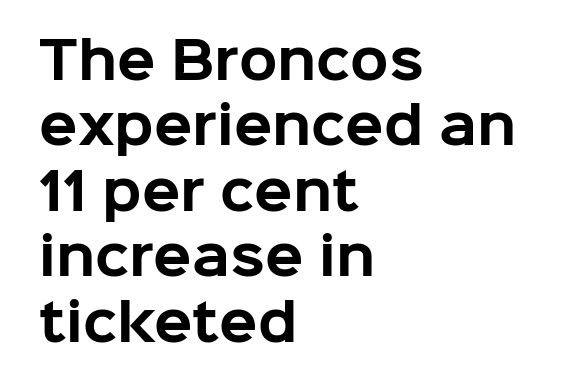
The image shows 50 px bold sans-serif type, upright; set left-aligned, normal line spacing (1.31x), normal letter spacing, not underlined; low stroke contrast and a medium x-height.
